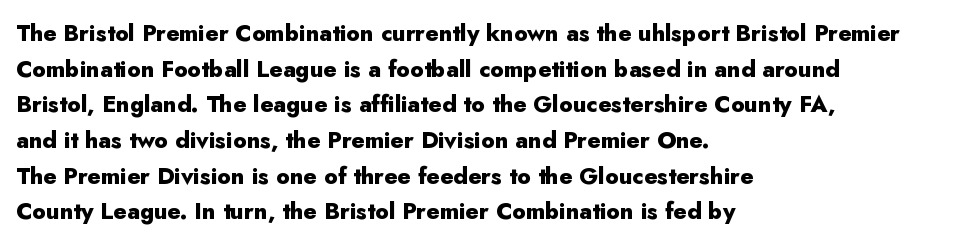
The image shows 23 px bold type, upright; set left-aligned, normal line spacing (1.55x), normal letter spacing, not underlined.
